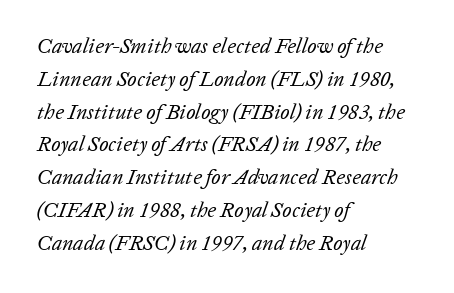
Q: Is the text bold? A: No.
Q: Is the text italic (slanted)? A: Yes, it leans right by about 20 degrees.
Q: Is the text underlined? A: No.
Q: How is the paragraph aligned? A: Left-aligned.
Q: Is the spacing between letters normal or unusually wide? A: Normal.
Q: Is the spacing between lines tight, normal or loose? A: Normal.
